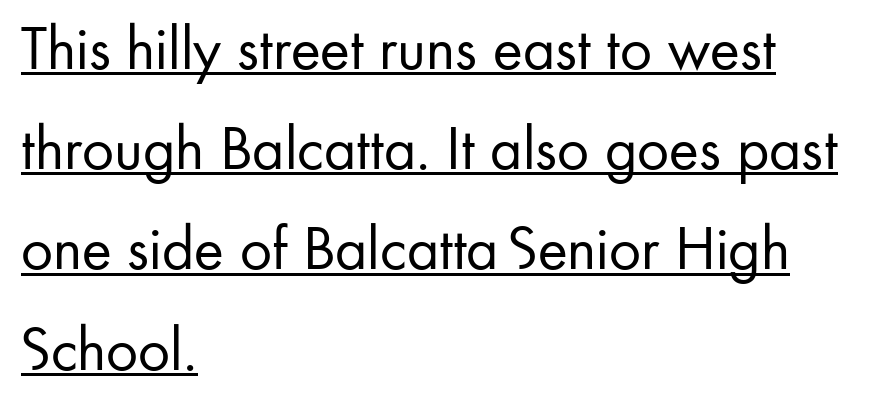
The image shows 63 px regular-weight sans-serif type, upright; set left-aligned, normal line spacing (1.59x), normal letter spacing, underlined; low stroke contrast and a small x-height.
